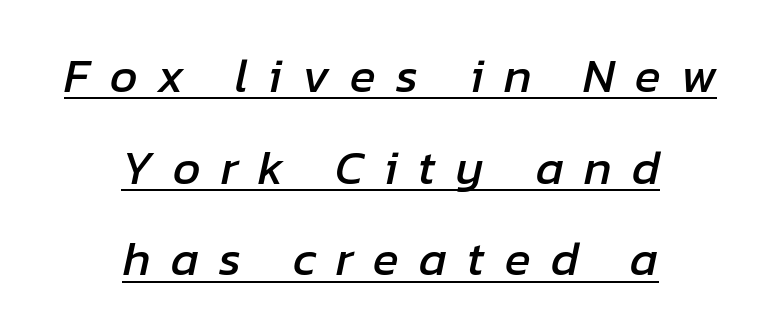
These characters rest on top of a visible drawn line. The letters are slanted; this is an italic face. The tracking reads as deliberately expanded to a designer's eye. Whoever set this chose breathing room over compactness in the vertical rhythm.
